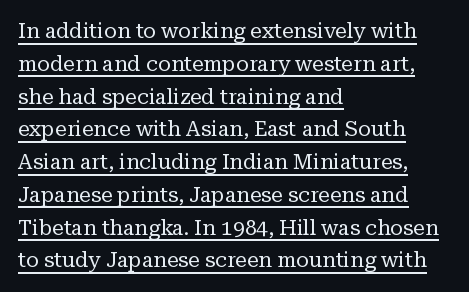
The image shows 21 px text type, upright; set left-aligned, normal line spacing (1.56x), normal letter spacing, underlined.
